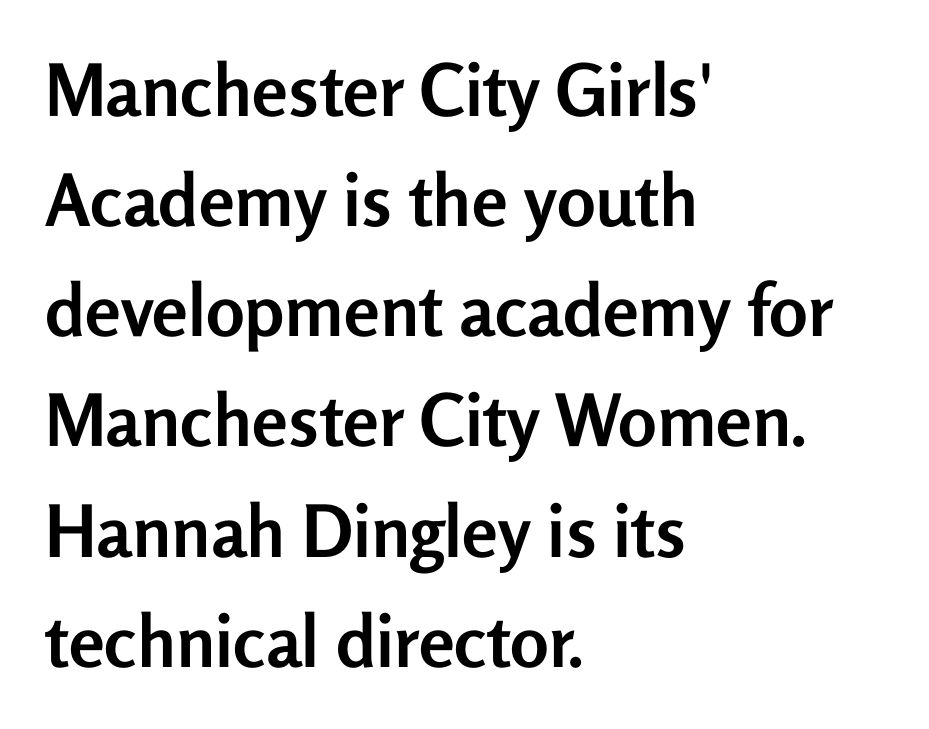
{"serif": "no", "italic": "no", "bold": "yes", "weight": "semibold", "width": "normal", "stroke_contrast": "low", "x_height": "medium", "monospaced": "no", "underline": "no", "align": "left", "line_spacing": "normal", "line_spacing_ratio": 1.53, "letter_spacing": "normal", "letter_spacing_em": 0.0, "glyph_px": 72}
